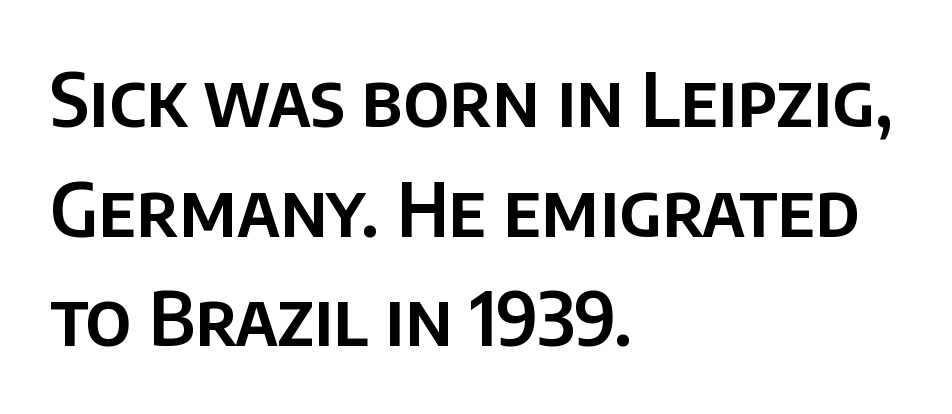
The image shows 74 px sans-serif type, upright; set left-aligned, normal line spacing (1.48x), normal letter spacing, not underlined; low stroke contrast and a large x-height.
